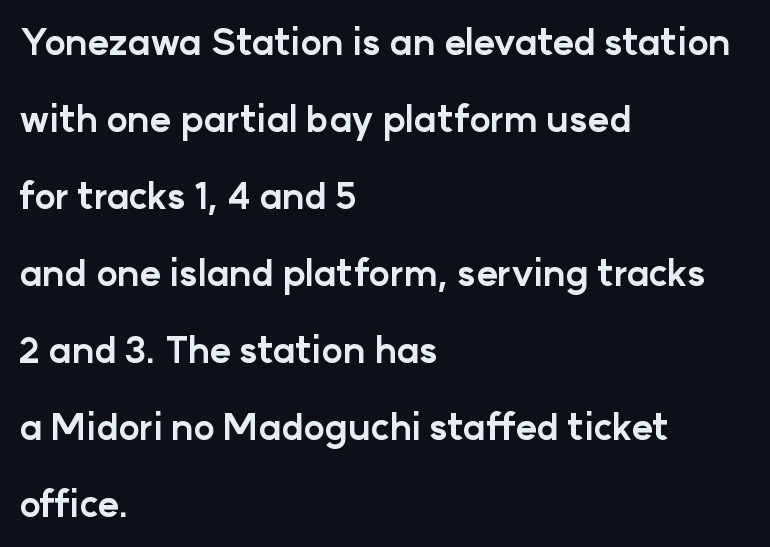
Weight check: bold — yes, fully. The gaps between neighbouring characters are ordinary and unremarkable. Posture: upright roman. Line starts are locked; line ends wander. This rendering employs a face without finishing strokes, i.e., a sans-serif.
